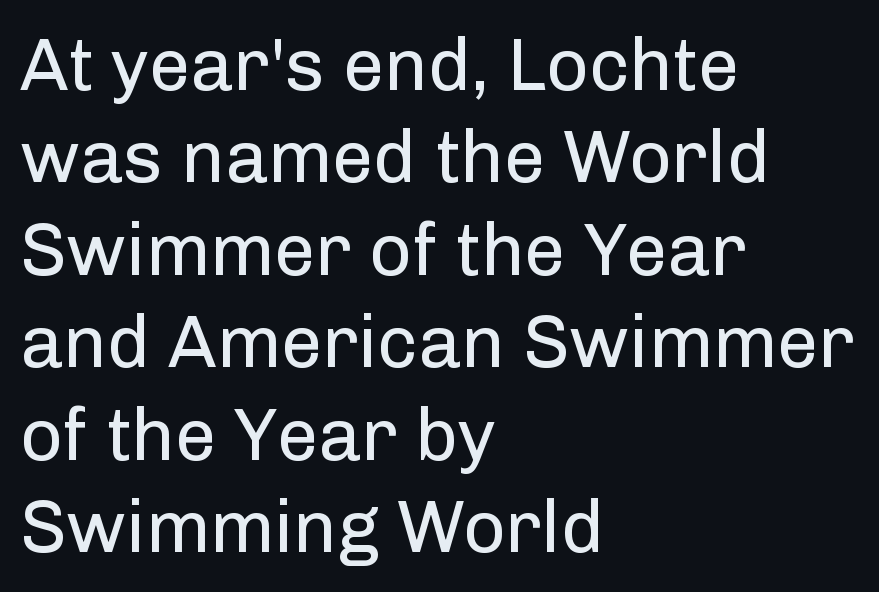
Q: Is the text bold? A: No.
Q: Is the text italic (slanted)? A: No, it is upright.
Q: Is the typeface a serif or a sans-serif typeface? A: Sans-serif.
Q: Is the text underlined? A: No.
Q: How is the paragraph aligned? A: Left-aligned.
Q: Is the spacing between letters normal or unusually wide? A: Normal.
Q: Is the spacing between lines tight, normal or loose? A: Normal.
Q: Width (condensed, normal, or wide)? A: Normal.
Q: Stroke contrast? A: Low.
Q: x-height? A: Medium.
Q: Monospaced? A: No.
